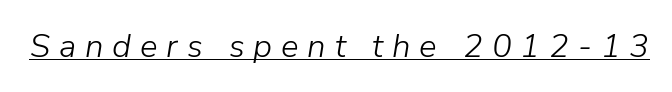
{"italic": "yes", "lean": "right", "slant_degrees": 9, "bold": "no", "weight": "light", "width": "normal", "stroke_contrast": "low", "x_height": "medium", "monospaced": "no", "underline": "yes", "letter_spacing": "wide", "letter_spacing_em": 0.27, "glyph_px": 33}
